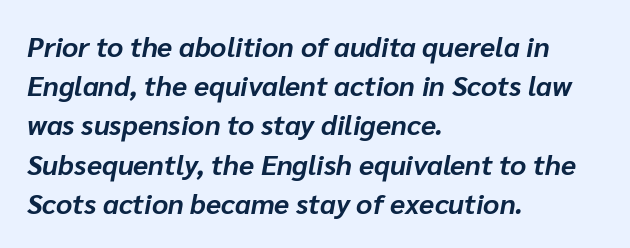
Q: Is the text bold? A: Yes.
Q: Is the text italic (slanted)? A: Yes, it leans right by about 10 degrees.
Q: Is the text underlined? A: No.
Q: How is the paragraph aligned? A: Left-aligned.
Q: Is the spacing between letters normal or unusually wide? A: Normal.
Q: Is the spacing between lines tight, normal or loose? A: Normal.
Q: Width (condensed, normal, or wide)? A: Normal.
Q: Stroke contrast? A: Low.
Q: x-height? A: Medium.
Q: Monospaced? A: No.
